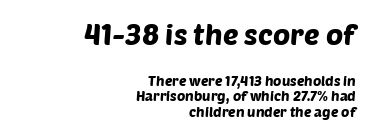
Q: Is the typeface a serif or a sans-serif typeface? A: Sans-serif.
Q: Is the text underlined? A: No.
Q: How is the paragraph aligned? A: Right-aligned.
Q: Is the spacing between letters normal or unusually wide? A: Normal.
Q: Is the spacing between lines tight, normal or loose? A: Tight.
Q: Which block of text is set in a larger size, the first (top) or the second (bottom)? A: The first (top) one.
Q: Width (condensed, normal, or wide)? A: Normal.
Q: Stroke contrast? A: Low.
Q: x-height? A: Large.
Q: Monospaced? A: No.
